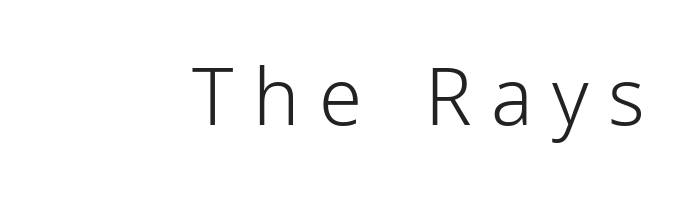
Looks like regular typesetting: each glyph gets only the width it needs. A quiet, ordinary-to-light weight characterises the typeface. The font's upright variant was chosen for this text. Type without underlining. Nothing sits at the stroke ends, so this counts as sans-serif. Characters follow at a spacing far wider than the type designer built in.
